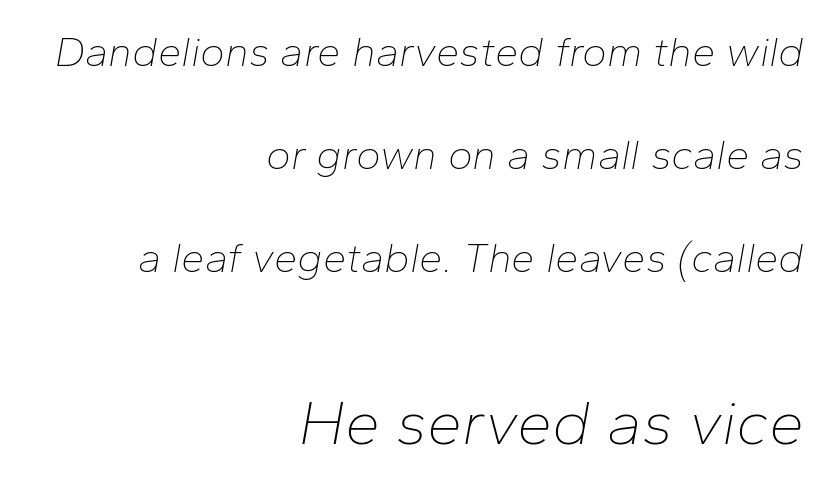
Q: Is the text bold? A: No.
Q: Is the text italic (slanted)? A: Yes, it leans right by about 10 degrees.
Q: Is the text underlined? A: No.
Q: How is the paragraph aligned? A: Right-aligned.
Q: Is the spacing between letters normal or unusually wide? A: Normal.
Q: Is the spacing between lines tight, normal or loose? A: Loose.
Q: Which block of text is set in a larger size, the first (top) or the second (bottom)? A: The second (bottom) one.
Q: Width (condensed, normal, or wide)? A: Normal.
Q: Stroke contrast? A: Low.
Q: x-height? A: Medium.
Q: Monospaced? A: No.
